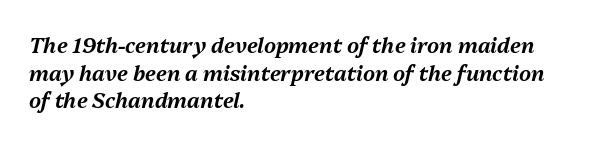
The image shows 21 px text type, italic (leaning right); set left-aligned, normal line spacing (1.31x), normal letter spacing, not underlined.
